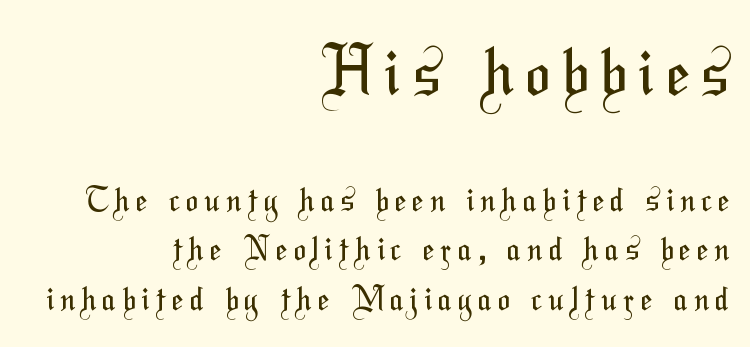
Is this a heavy cut? Hardly; it is regular or lighter. The space beneath each line is pristine and unruled. These lines are set flush right with a ragged left edge. This sample has the flowing, uneven cadence of proportional lettering. The tracking reads as deliberately expanded to a designer's eye. Does the leading feel generous? No, just average.
